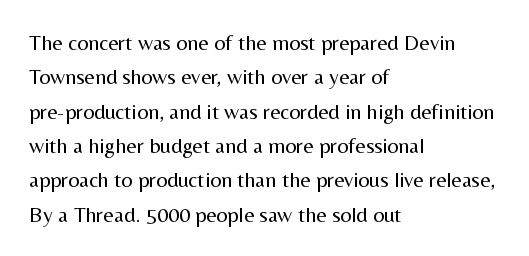
Q: Is the text bold? A: No.
Q: Is the text italic (slanted)? A: No, it is upright.
Q: Is the text underlined? A: No.
Q: How is the paragraph aligned? A: Left-aligned.
Q: Is the spacing between letters normal or unusually wide? A: Normal.
Q: Is the spacing between lines tight, normal or loose? A: Normal.
